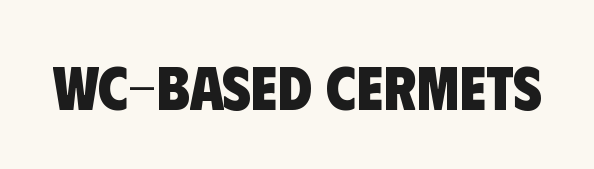
The image shows 62 px heavy, condensed sans-serif type; set normal letter spacing, not underlined; low stroke contrast and a large x-height.
